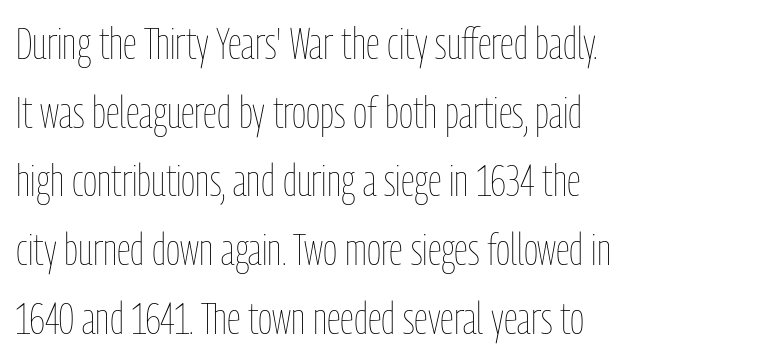
The gap between lines stays unmarked. How would I describe the line gaps? Plain and ordinary. You could not count columns in this text — the font is proportionally spaced. Posture: upright roman. You could call the tracking neutral — neither tight nor loose. Stroke thickness stays within the range of a standard reading face or lighter.
